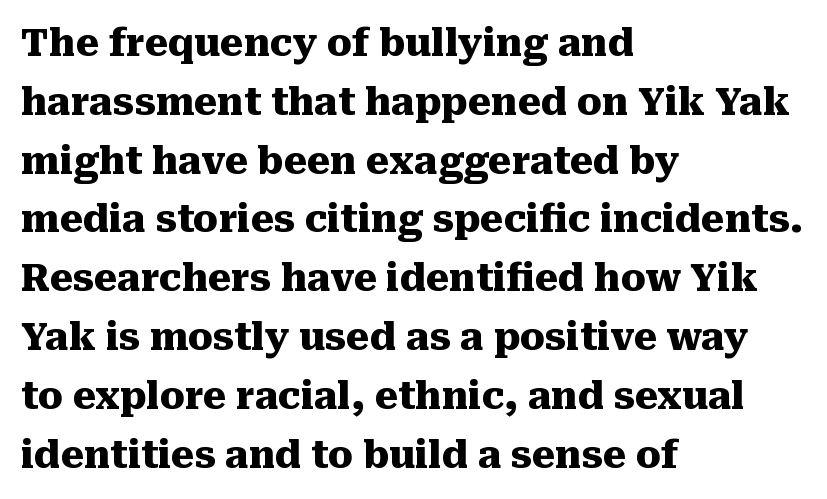
These lines keep a tight, regular rhythm from letter to letter. The font's upright variant was chosen for this text. This is serif lettering, the kind often seen in printed books. The passage shown is typed in a proportional face where columns would drift.
